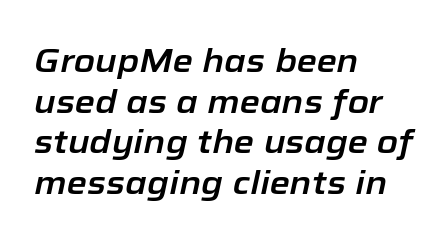
Q: Is the text italic (slanted)? A: Yes, it leans right by about 12 degrees.
Q: Is the text underlined? A: No.
Q: How is the paragraph aligned? A: Left-aligned.
Q: Is the spacing between letters normal or unusually wide? A: Normal.
Q: Width (condensed, normal, or wide)? A: Normal.
Q: Stroke contrast? A: Low.
Q: x-height? A: Medium.
Q: Monospaced? A: No.
